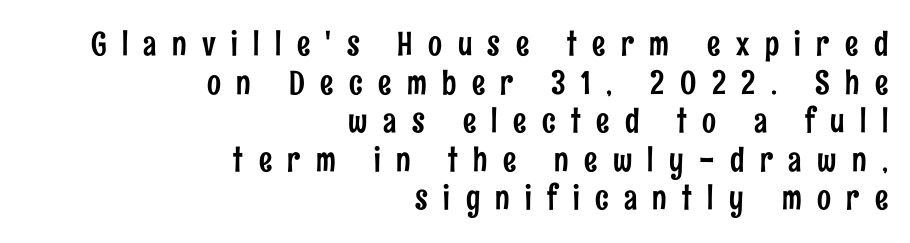
The image shows 33 px condensed sans-serif type, upright; set right-aligned, line spacing 1.17x, unusually wide letter spacing (+0.47 em), not underlined; low stroke contrast and a medium x-height.
